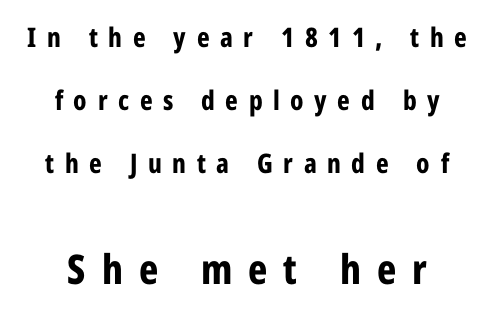
{"serif": "no", "italic": "no", "bold": "yes", "weight": "bold", "width": "condensed", "stroke_contrast": "low", "x_height": "medium", "monospaced": "no", "underline": "no", "align": "center", "line_spacing": "loose", "line_spacing_ratio": 2.33, "letter_spacing": "wide", "letter_spacing_em": 0.39, "larger_block": "second", "size_ratio": 1.52, "glyph_px": 41}
